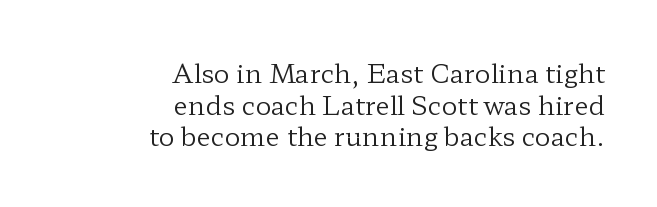
The image shows 26 px text type, upright; set right-aligned, line spacing 1.22x, normal letter spacing, not underlined.
